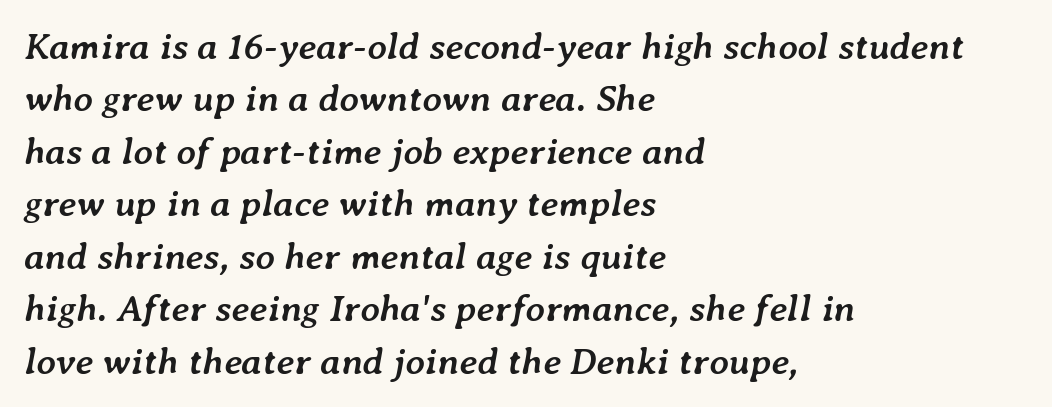
{"italic": "yes", "lean": "right", "slant_degrees": 7, "bold": "yes", "weight": "semibold", "width": "normal", "stroke_contrast": "low", "x_height": "medium", "monospaced": "no", "underline": "no", "align": "left", "line_spacing": "normal", "line_spacing_ratio": 1.38, "letter_spacing": "normal", "letter_spacing_em": 0.0, "glyph_px": 38}
